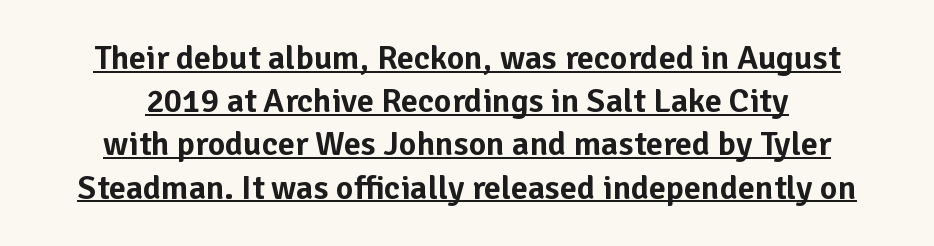
Q: Is the text italic (slanted)? A: No, it is upright.
Q: Is the typeface a serif or a sans-serif typeface? A: Sans-serif.
Q: Is the text underlined? A: Yes.
Q: How is the paragraph aligned? A: Centered.
Q: Is the spacing between letters normal or unusually wide? A: Normal.
Q: Is the spacing between lines tight, normal or loose? A: Normal.
Q: Width (condensed, normal, or wide)? A: Normal.
Q: Stroke contrast? A: Low.
Q: x-height? A: Medium.
Q: Monospaced? A: No.
